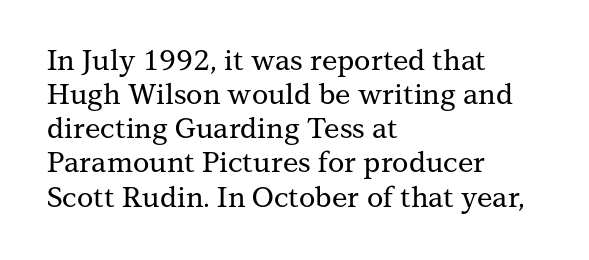
Q: Is the text italic (slanted)? A: No, it is upright.
Q: Is the typeface a serif or a sans-serif typeface? A: Serif.
Q: Is the text underlined? A: No.
Q: How is the paragraph aligned? A: Left-aligned.
Q: Is the spacing between letters normal or unusually wide? A: Normal.
Q: Width (condensed, normal, or wide)? A: Normal.
Q: Stroke contrast? A: Medium.
Q: x-height? A: Medium.
Q: Monospaced? A: No.
